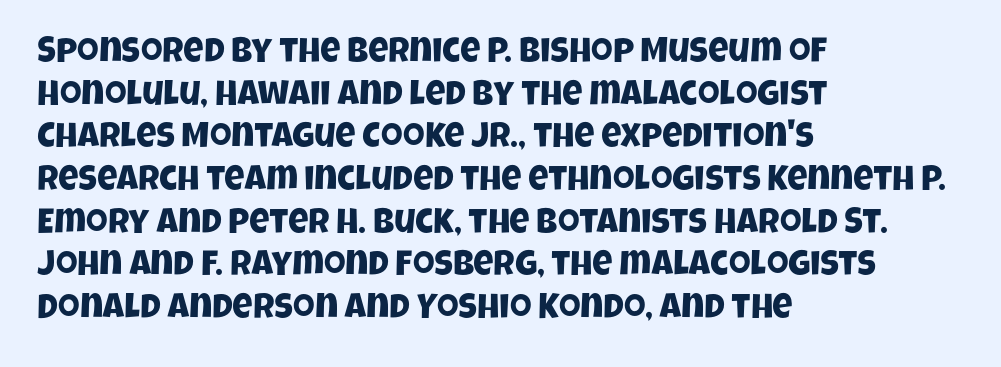
The image shows 35 px condensed sans-serif type; set left-aligned, line spacing 1.22x, normal letter spacing, not underlined; low stroke contrast and a large x-height.
